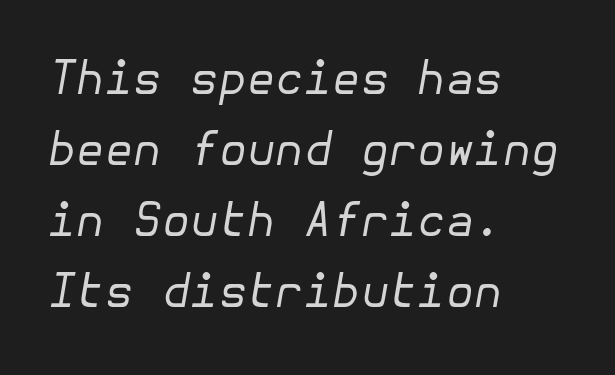
Default kerning and tracking; the words read as compact shapes. Is this a heavy cut? Hardly; it is regular or lighter. Each line starts at the same left margin while the right side varies. Summary of vertical rhythm: regular, with standard interline spacing. Any mark beneath the type? The region is blank.
